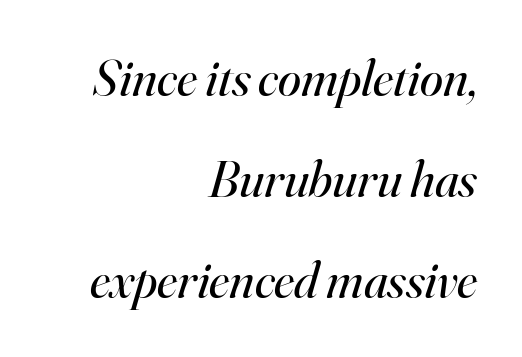
Q: Is the text bold? A: No.
Q: Is the text italic (slanted)? A: Yes, it leans right by about 16 degrees.
Q: Is the typeface a serif or a sans-serif typeface? A: Serif.
Q: Is the text underlined? A: No.
Q: How is the paragraph aligned? A: Right-aligned.
Q: Is the spacing between letters normal or unusually wide? A: Normal.
Q: Is the spacing between lines tight, normal or loose? A: Loose.
Q: Width (condensed, normal, or wide)? A: Normal.
Q: Stroke contrast? A: High.
Q: x-height? A: Small.
Q: Monospaced? A: No.
